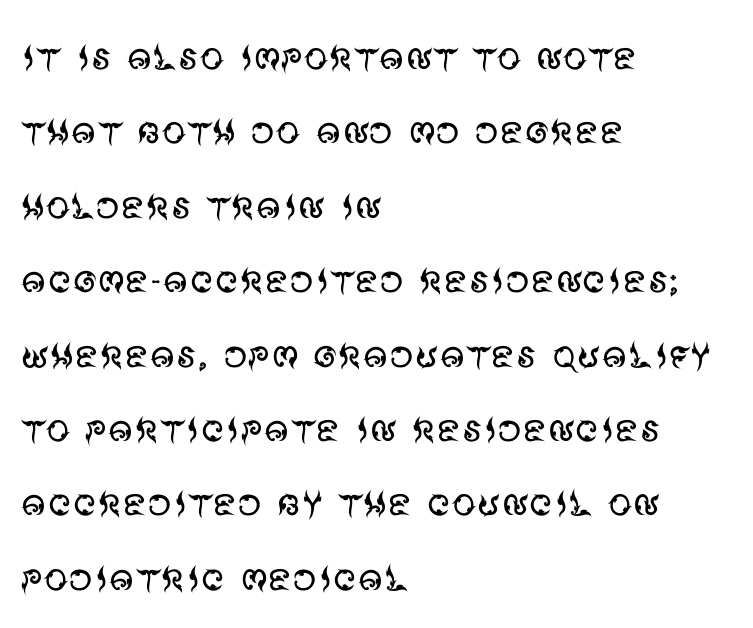
Is the block centered? No — it sits flush against the left margin. Type style note: lacks serifs. Vertically, the passage feels balanced, rows spaced as you'd expect. On a weight scale, this lands at 450 or below. The letters advance in unequal steps, a hallmark of proportional type.
